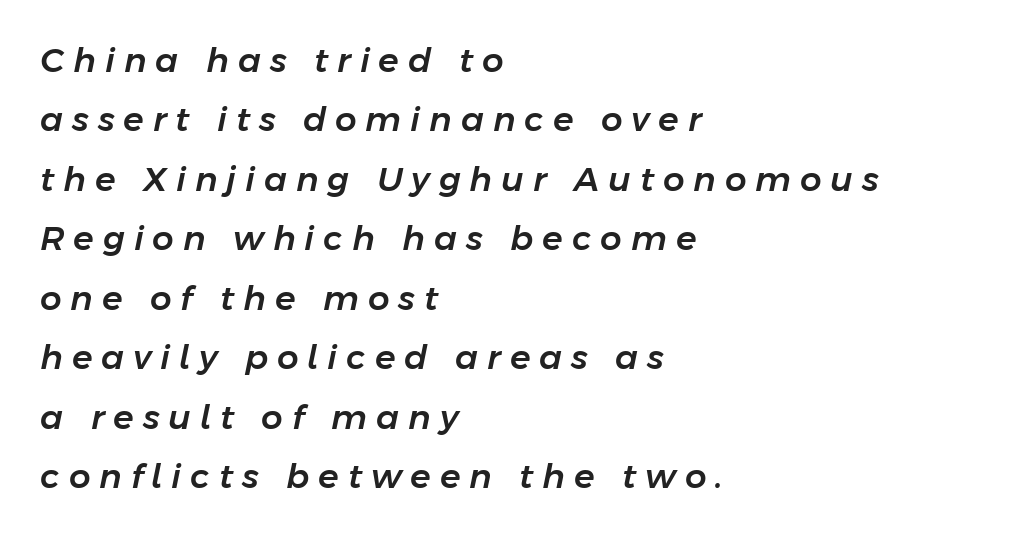
The face used here is proportionally spaced, like ordinary book or web type. Does extra space separate the letters? Yes, quite a lot of it. A typesetter would mark this as italic. Compared with a centered layout, this one pins lines to the left instead.
